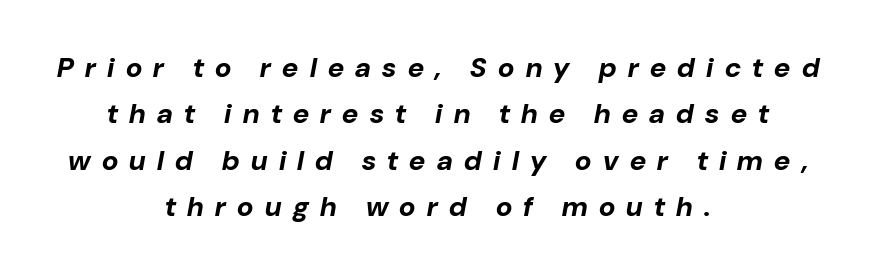
Q: Is the text bold? A: Yes.
Q: Is the text italic (slanted)? A: Yes, it leans right by about 10 degrees.
Q: Is the text underlined? A: No.
Q: How is the paragraph aligned? A: Centered.
Q: Is the spacing between letters normal or unusually wide? A: Unusually wide.
Q: Is the spacing between lines tight, normal or loose? A: Normal.
Q: Width (condensed, normal, or wide)? A: Normal.
Q: Stroke contrast? A: Low.
Q: x-height? A: Medium.
Q: Monospaced? A: No.
